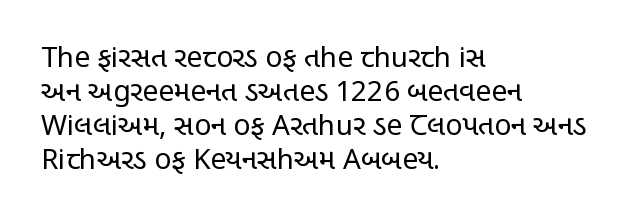
{"serif": "no", "italic": "no", "bold": "no", "weight": "regular", "width": "condensed", "stroke_contrast": "low", "x_height": "large", "monospaced": "no", "underline": "no", "align": "left", "line_spacing_ratio": 1.21, "letter_spacing": "normal", "letter_spacing_em": 0.0, "glyph_px": 28}
